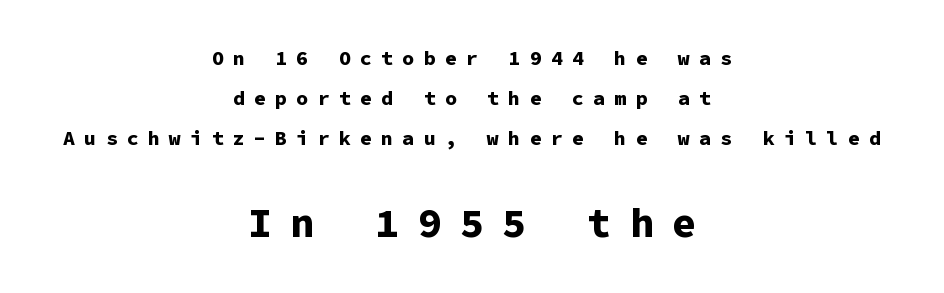
Q: Is the text bold? A: Yes.
Q: Is the text italic (slanted)? A: No, it is upright.
Q: Is the typeface a serif or a sans-serif typeface? A: Sans-serif.
Q: Is the text underlined? A: No.
Q: How is the paragraph aligned? A: Centered.
Q: Is the spacing between letters normal or unusually wide? A: Unusually wide.
Q: Is the spacing between lines tight, normal or loose? A: Loose.
Q: Which block of text is set in a larger size, the first (top) or the second (bottom)? A: The second (bottom) one.
Q: Width (condensed, normal, or wide)? A: Normal.
Q: Stroke contrast? A: Low.
Q: x-height? A: Medium.
Q: Monospaced? A: Yes.
